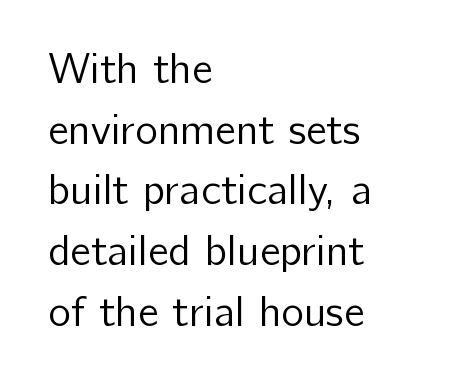
The line-height multiplier appears to be the usual default. Character widths vary here, with narrow letters taking less room than wide ones. The space beneath each line is pristine and unruled. This is not heavy type; no bold has been used. Is the letter spacing exaggerated? No — it looks like the ordinary default.
